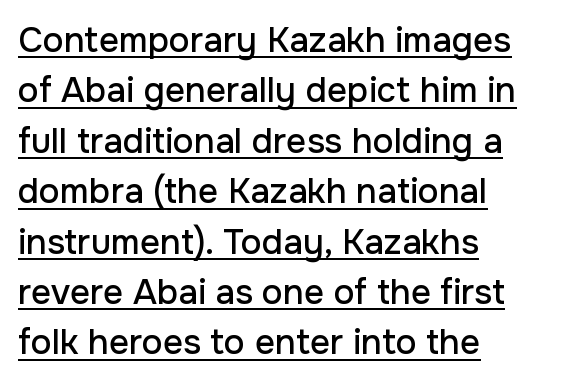
The image shows 35 px sans-serif type, upright; set left-aligned, normal line spacing (1.44x), normal letter spacing, underlined; low stroke contrast and a medium x-height.
